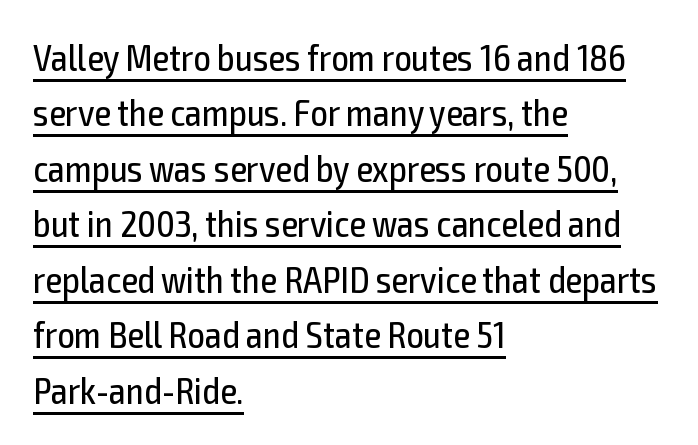
{"serif": "no", "italic": "no", "bold": "no", "weight": "regular", "width": "condensed", "x_height": "medium", "monospaced": "no", "underline": "yes", "align": "left", "line_spacing": "normal", "line_spacing_ratio": 1.46, "letter_spacing": "normal", "letter_spacing_em": 0.0, "glyph_px": 38}
